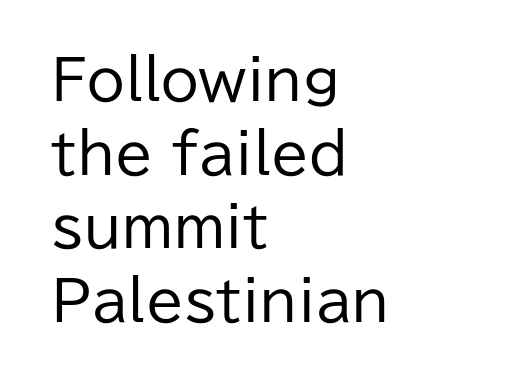
The image shows 55 px regular-weight sans-serif type, upright; set left-aligned, normal line spacing (1.34x), normal letter spacing, not underlined; low stroke contrast and a medium x-height.
